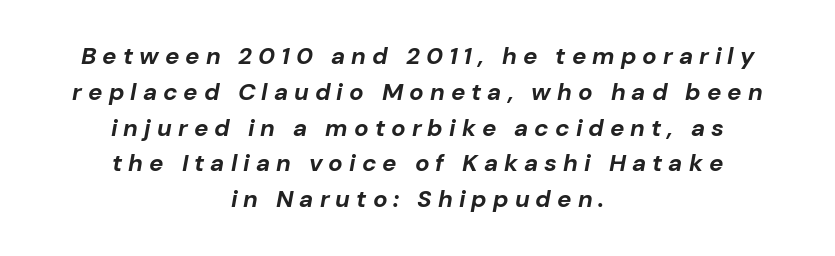
Q: Is the text bold? A: Yes.
Q: Is the text italic (slanted)? A: Yes, it leans right by about 10 degrees.
Q: Is the text underlined? A: No.
Q: How is the paragraph aligned? A: Centered.
Q: Is the spacing between letters normal or unusually wide? A: Unusually wide.
Q: Is the spacing between lines tight, normal or loose? A: Normal.
